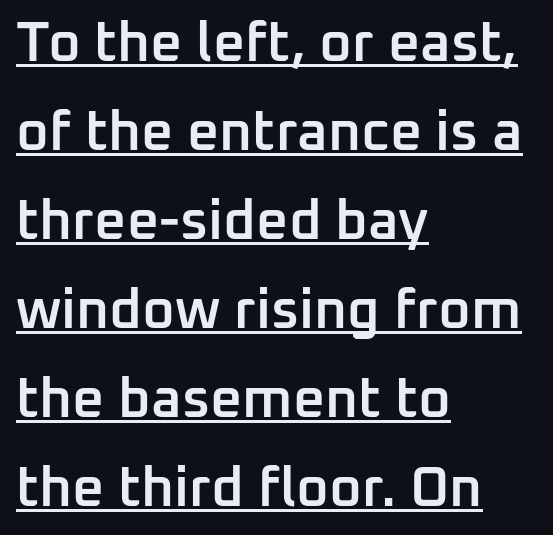
{"serif": "no", "italic": "no", "bold": "semi", "weight": "semibold", "width": "normal", "stroke_contrast": "low", "x_height": "medium", "monospaced": "no", "underline": "yes", "align": "left", "line_spacing": "normal", "line_spacing_ratio": 1.59, "letter_spacing": "normal", "letter_spacing_em": 0.0, "glyph_px": 56}
